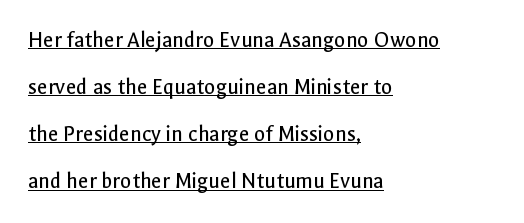
Ascenders rise straight up at ninety degrees. Vertically, the passage feels expansive, rows floating well apart. All the whitespace from short lines collects on the right. A continuous stroke trails under the words, as in a hyperlink.
